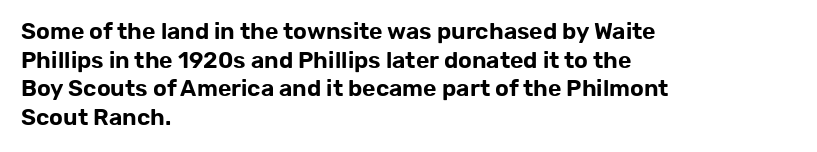
Q: Is the text italic (slanted)? A: No, it is upright.
Q: Is the text underlined? A: No.
Q: How is the paragraph aligned? A: Left-aligned.
Q: Is the spacing between letters normal or unusually wide? A: Normal.
